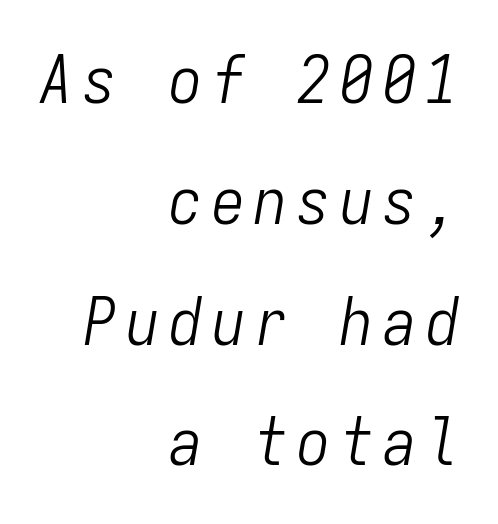
The image shows 66 px light, condensed type, italic (leaning right), monospaced; set right-aligned, line spacing 1.83x, not underlined; low stroke contrast and a medium x-height.
